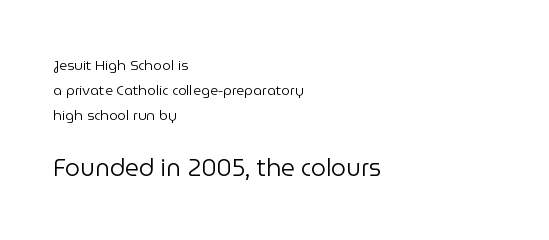
Q: Is the text bold? A: No.
Q: Is the text italic (slanted)? A: No, it is upright.
Q: Is the text underlined? A: No.
Q: How is the paragraph aligned? A: Left-aligned.
Q: Is the spacing between letters normal or unusually wide? A: Normal.
Q: Which block of text is set in a larger size, the first (top) or the second (bottom)? A: The second (bottom) one.
